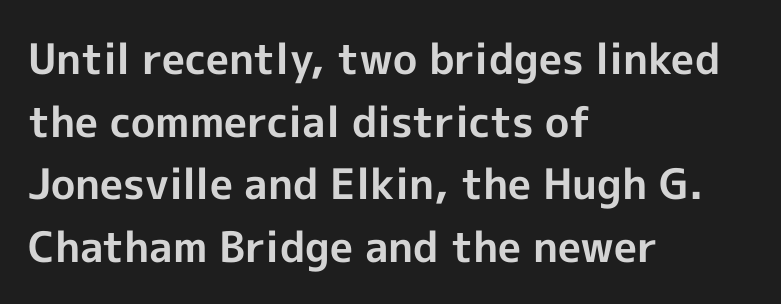
The rendering shows plain stroke endings on the letterforms — a sans-serif design. A classic flush-left, rag-right setting is used for this passage. Nothing unusual about the tracking: characters are spaced as the font intends. Is the type bold? Yes — the strokes are clearly thick and heavy. Note the varied advance widths — an 'i' is clearly narrower than an 'm'. The foot of each line stays bare and open.
